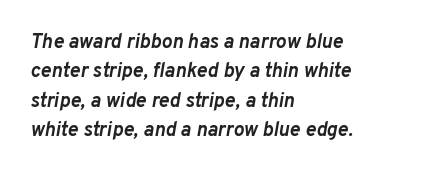
Q: Is the text bold? A: Yes.
Q: Is the text italic (slanted)? A: Yes, it leans right by about 10 degrees.
Q: Is the text underlined? A: No.
Q: How is the paragraph aligned? A: Left-aligned.
Q: Is the spacing between letters normal or unusually wide? A: Normal.
Q: Is the spacing between lines tight, normal or loose? A: Normal.
